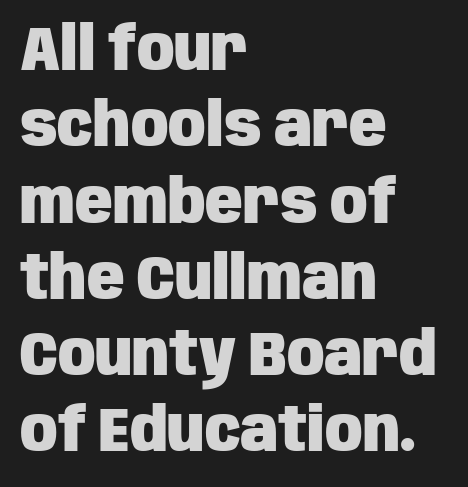
This sample has the flowing, uneven cadence of proportional lettering. Clear beneath every line of the passage. The typesetter chose a ragged-right arrangement here. Unlike italic type, these characters show no tilt at all.
